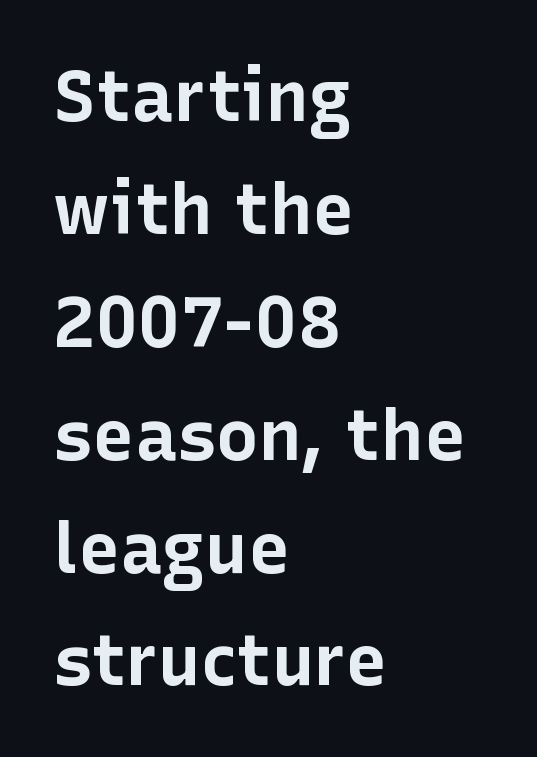
The image shows 71 px bold sans-serif type, upright; set left-aligned, normal line spacing (1.59x), normal letter spacing, not underlined; low stroke contrast and a medium x-height.
